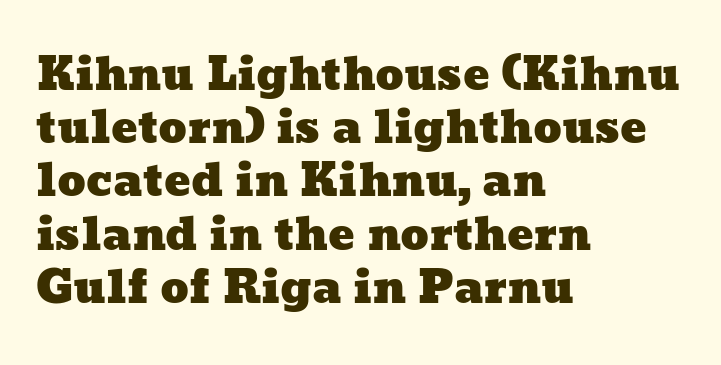
Q: Is the text underlined? A: No.
Q: How is the paragraph aligned? A: Left-aligned.
Q: Is the spacing between letters normal or unusually wide? A: Normal.
Q: Width (condensed, normal, or wide)? A: Wide.
Q: Stroke contrast? A: Low.
Q: x-height? A: Medium.
Q: Monospaced? A: No.
